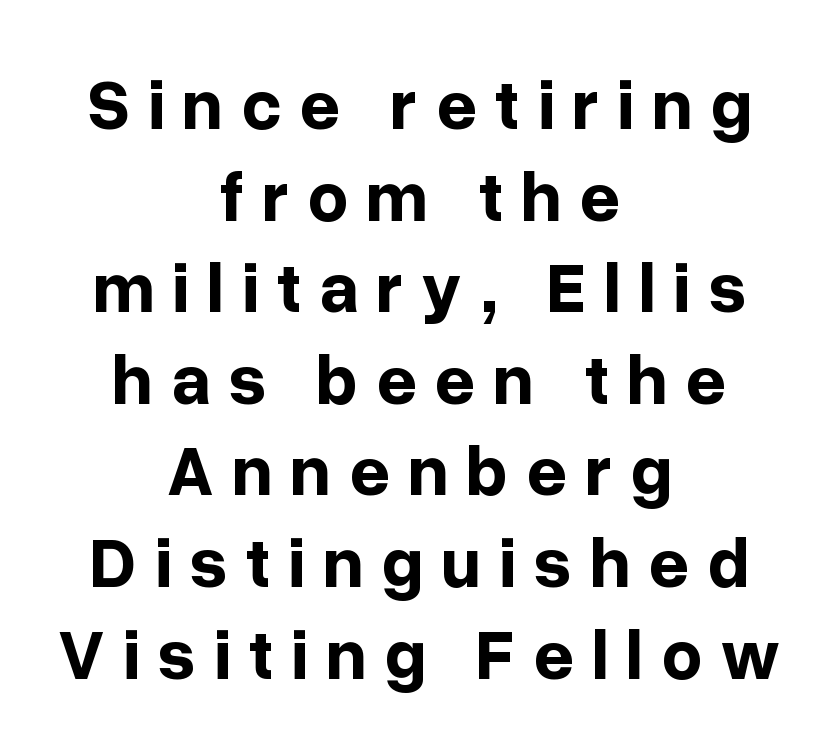
Italic: no, the glyphs are upright roman. The area under the type is left untouched. The tracking reads as deliberately expanded to a designer's eye. This sample uses a sans-serif face. Centered paragraph, ragged on both sides.
